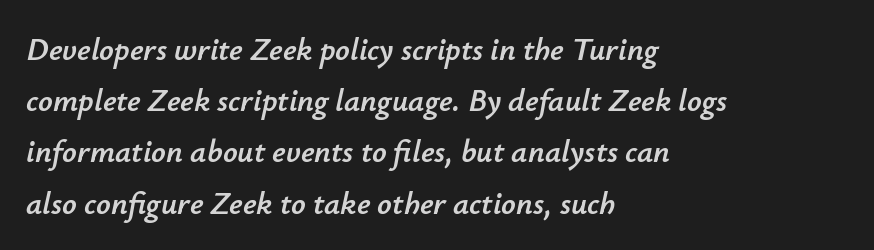
{"italic": "yes", "lean": "right", "slant_degrees": 12, "width": "normal", "stroke_contrast": "low", "x_height": "small", "monospaced": "no", "underline": "no", "align": "left", "line_spacing": "normal", "line_spacing_ratio": 1.6, "letter_spacing": "normal", "letter_spacing_em": 0.0, "glyph_px": 32}
